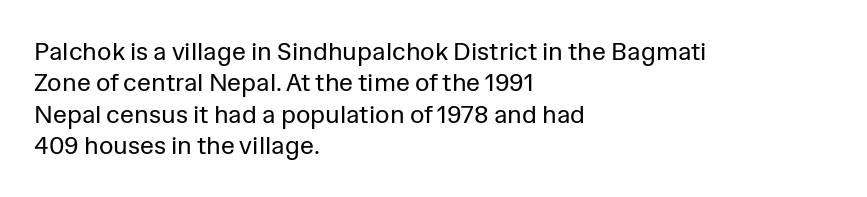
{"italic": "no", "bold": "no", "underline": "no", "align": "left", "line_spacing": "normal", "line_spacing_ratio": 1.26, "letter_spacing": "normal", "letter_spacing_em": 0.0, "glyph_px": 25}
